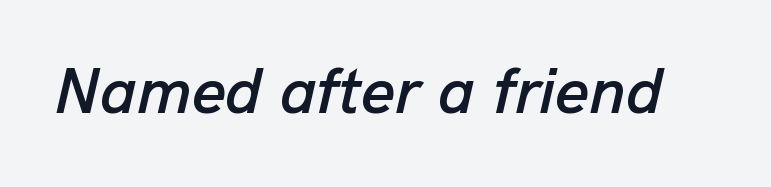
Q: Is the text italic (slanted)? A: Yes, it leans right by about 13 degrees.
Q: Is the text underlined? A: No.
Q: Is the spacing between letters normal or unusually wide? A: Normal.
Q: Width (condensed, normal, or wide)? A: Normal.
Q: Stroke contrast? A: Low.
Q: x-height? A: Medium.
Q: Monospaced? A: No.
